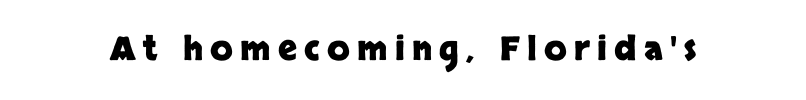
Each row of text sits above clean, open space. In terms of letterform style, serifs are entirely absent. Nope, not italic — everything's standing straight. Students, note that the glyphs here are deliberately spaced far apart. Typographic density is high because the face is bold. Each letter keeps its own natural width here, so spacing adapts to shape.
